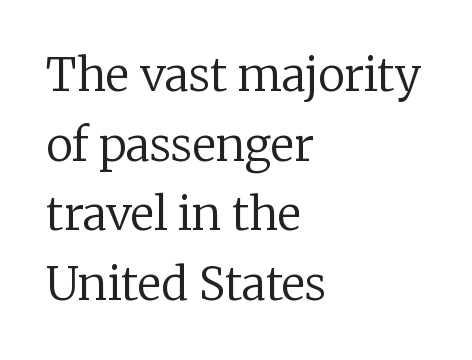
The image shows 45 px regular-weight serif type, upright; set left-aligned, normal line spacing (1.55x), normal letter spacing, not underlined; low stroke contrast and a medium x-height.
